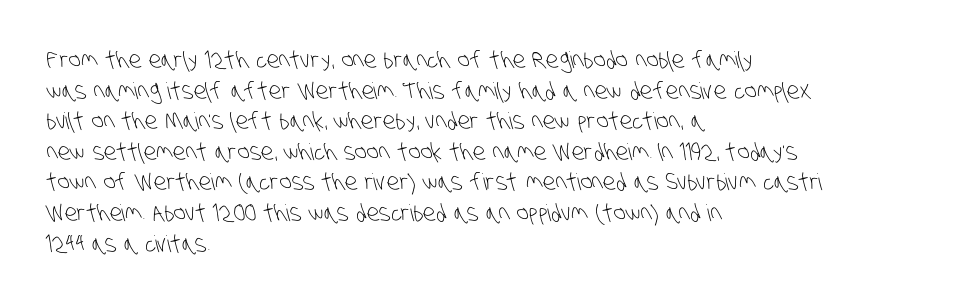
The image shows 23 px text type; set left-aligned, normal line spacing (1.33x), normal letter spacing, not underlined.
